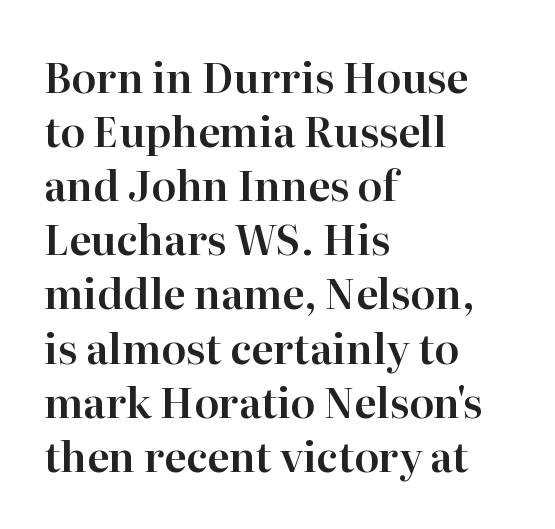
{"serif": "yes", "italic": "no", "width": "normal", "stroke_contrast": "high", "x_height": "medium", "monospaced": "no", "underline": "no", "align": "left", "line_spacing": "normal", "line_spacing_ratio": 1.32, "letter_spacing": "normal", "letter_spacing_em": 0.0, "glyph_px": 41}
